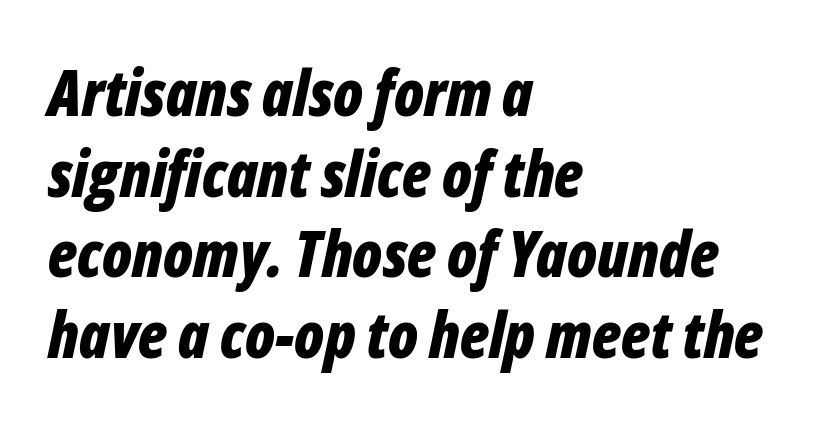
The letters advance in unequal steps, a hallmark of proportional type. Any mark beneath the type? The region is blank. Quick note: italic. Short note: letters normally spaced. Horizontal alignment here is leftward, the default for most running prose.
